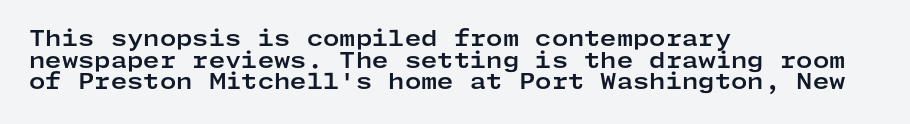
Chunky letters — that's bold for sure. Spacing between characters is what you'd get straight out of the box. Vertically, the passage feels compressed, each row crowding the next. Plain, unruled lines of type. The rag falls on the right side of this text block. Upright lettering throughout.
